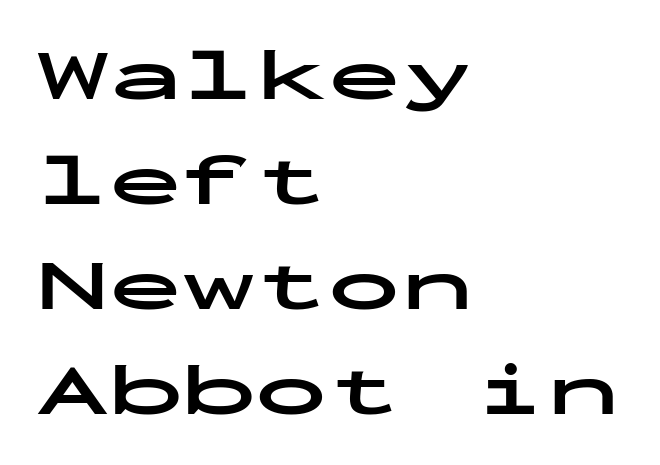
The passage shown is not underscored anywhere. Do the characters align in a grid? Yes, the font is monospaced. The rendering anchors every line to the left-hand side. Classification — sans serif.
